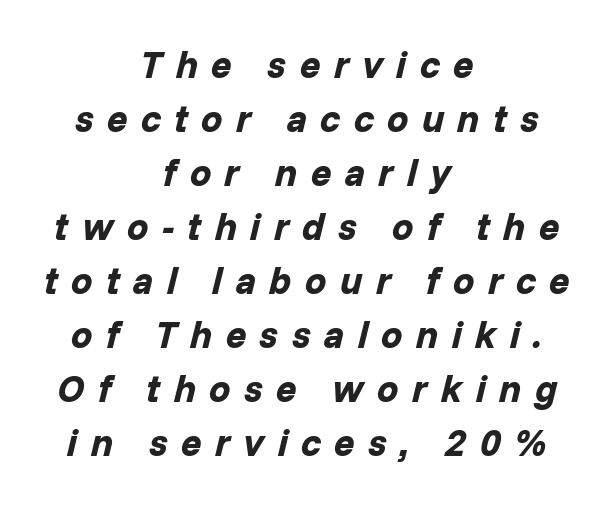
Leading matches the norm, producing a regular column. The text block is weighted toward neither margin, spreading evenly from the middle. The typography opts for an oblique posture over an upright one. The passage shown is not underscored anywhere. A typesetter would call this proportional, since set widths differ per character. Is the letter spacing exaggerated? Yes — the characters are pushed far apart.
